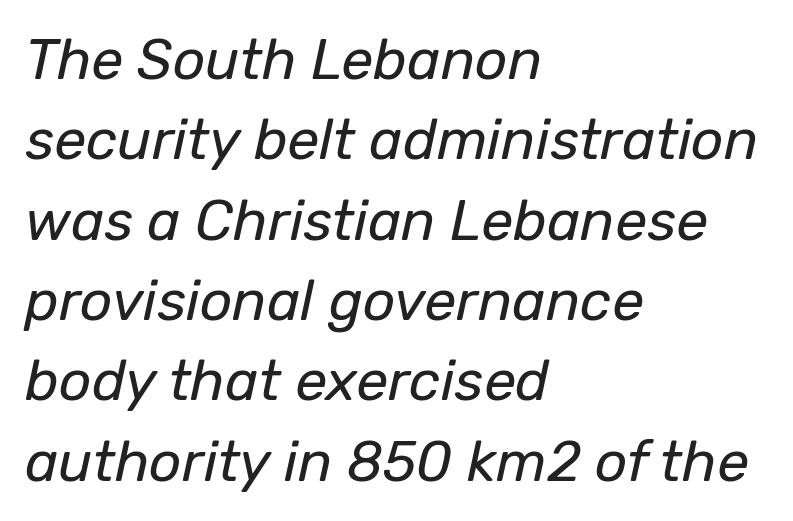
Q: Is the text bold? A: No.
Q: Is the text italic (slanted)? A: Yes, it leans right by about 12 degrees.
Q: Is the text underlined? A: No.
Q: How is the paragraph aligned? A: Left-aligned.
Q: Is the spacing between letters normal or unusually wide? A: Normal.
Q: Is the spacing between lines tight, normal or loose? A: Normal.
Q: Width (condensed, normal, or wide)? A: Normal.
Q: Stroke contrast? A: Low.
Q: x-height? A: Medium.
Q: Monospaced? A: No.
